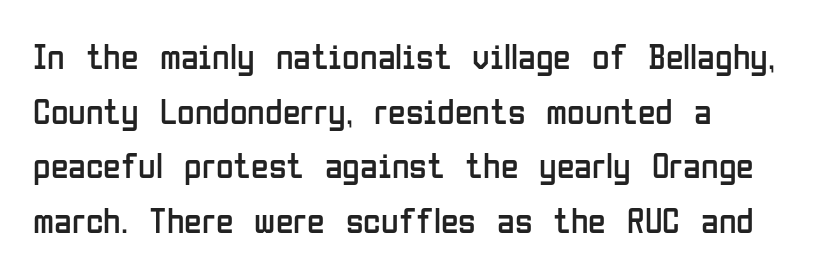
The image shows 36 px regular-weight, condensed sans-serif type, upright; set left-aligned, normal line spacing (1.52x), normal letter spacing, not underlined; low stroke contrast and a medium x-height.
